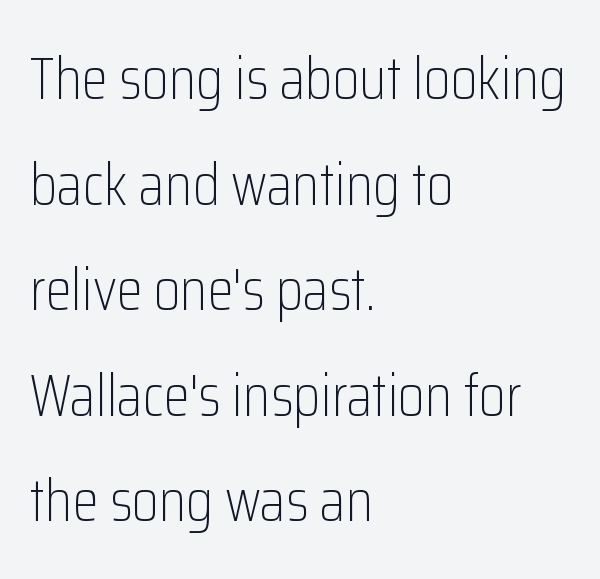
{"serif": "no", "italic": "no", "bold": "no", "weight": "light", "width": "condensed", "stroke_contrast": "low", "x_height": "medium", "monospaced": "no", "underline": "no", "align": "left", "line_spacing_ratio": 1.76, "letter_spacing": "normal", "letter_spacing_em": 0.0, "glyph_px": 60}
